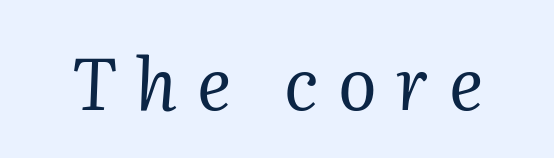
The image shows 72 px regular-weight serif type, italic (leaning right); set unusually wide letter spacing (+0.27 em), not underlined; medium stroke contrast and a medium x-height.
